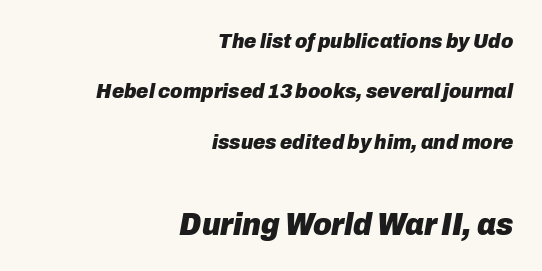
{"italic": "yes", "lean": "right", "slant_degrees": 10, "bold": "yes", "weight": "heavy", "width": "normal", "stroke_contrast": "low", "x_height": "medium", "monospaced": "no", "underline": "no", "align": "right", "line_spacing": "loose", "line_spacing_ratio": 2.4, "letter_spacing": "normal", "letter_spacing_em": 0.0, "larger_block": "second", "size_ratio": 1.52, "glyph_px": 32}
